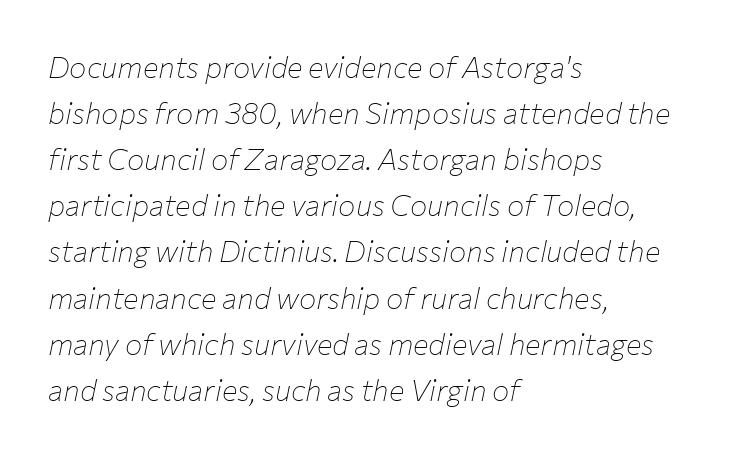
The image shows 29 px thin type, italic (leaning right); set left-aligned, normal line spacing (1.59x), normal letter spacing, not underlined; low stroke contrast and a medium x-height.
